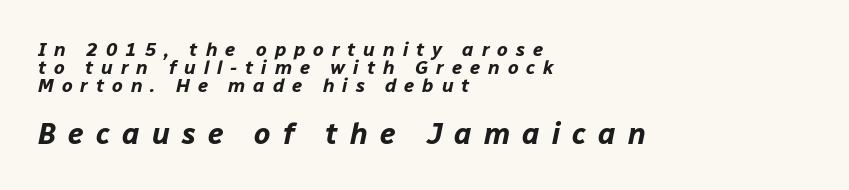
{"italic": "yes", "lean": "right", "slant_degrees": 12, "bold": "yes", "weight": "bold", "width": "normal", "stroke_contrast": "low", "x_height": "medium", "monospaced": "no", "underline": "no", "align": "left", "line_spacing": "tight", "line_spacing_ratio": 0.96, "letter_spacing": "wide", "letter_spacing_em": 0.42, "larger_block": "second", "size_ratio": 1.53, "glyph_px": 29}
